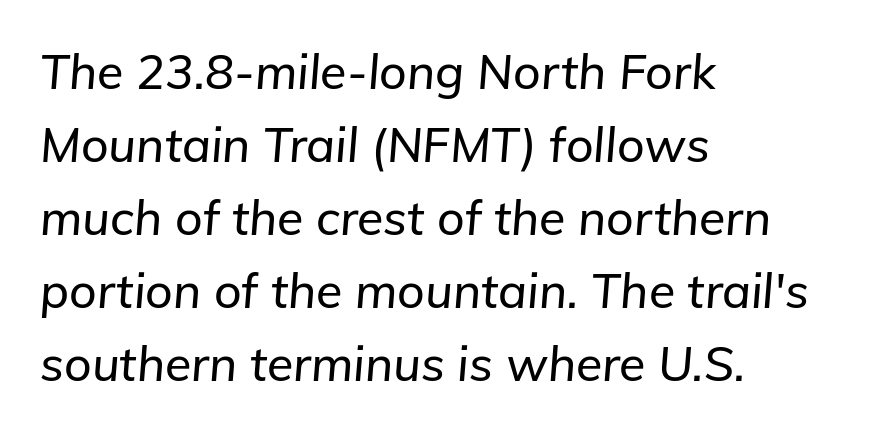
Each letter keeps its own natural width here, so spacing adapts to shape. Quick note: underline off. Vertically, the passage feels balanced, rows spaced as you'd expect. Typeset ragged right — the left edge is the straight one.
